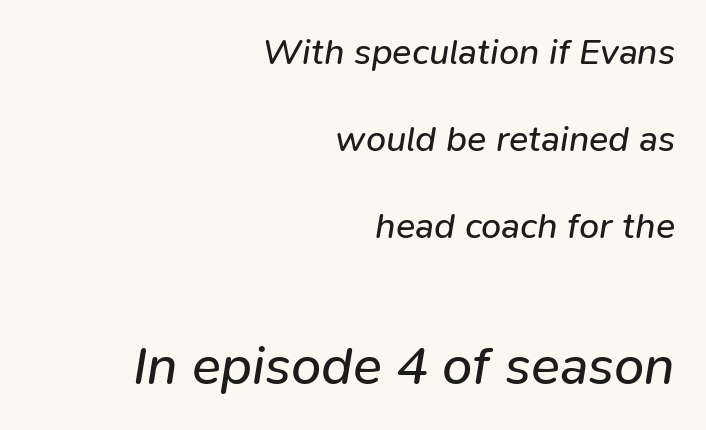
Q: Is the text bold? A: No.
Q: Is the text italic (slanted)? A: Yes, it leans right by about 9 degrees.
Q: Is the text underlined? A: No.
Q: How is the paragraph aligned? A: Right-aligned.
Q: Is the spacing between letters normal or unusually wide? A: Normal.
Q: Is the spacing between lines tight, normal or loose? A: Loose.
Q: Which block of text is set in a larger size, the first (top) or the second (bottom)? A: The second (bottom) one.
Q: Width (condensed, normal, or wide)? A: Normal.
Q: Stroke contrast? A: Low.
Q: x-height? A: Medium.
Q: Monospaced? A: No.
